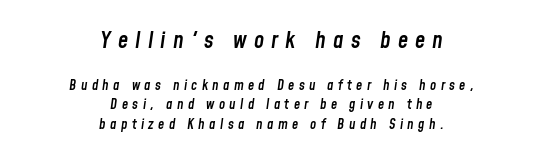
The image shows 23 px text type, italic (leaning right); set centered, normal line spacing (1.4x), unusually wide letter spacing (+0.31 em), not underlined; the first (top) block is 1.64x larger.
